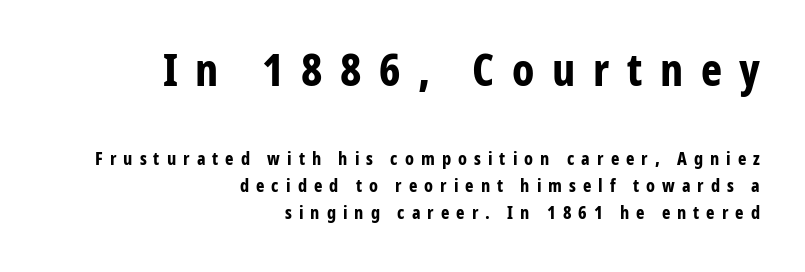
The image shows 45 px bold, condensed sans-serif type, upright; set right-aligned, normal line spacing (1.49x), unusually wide letter spacing (+0.39 em), not underlined; the first (top) block is 2.5x larger; low stroke contrast and a medium x-height.
